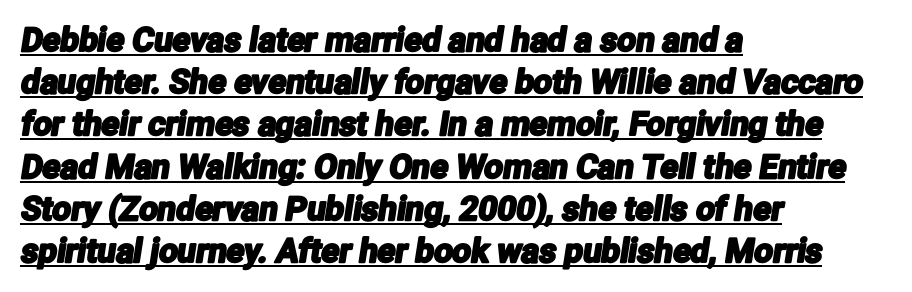
Q: Is the typeface a serif or a sans-serif typeface? A: Sans-serif.
Q: Is the text underlined? A: Yes.
Q: How is the paragraph aligned? A: Left-aligned.
Q: Is the spacing between letters normal or unusually wide? A: Normal.
Q: Is the spacing between lines tight, normal or loose? A: Normal.
Q: Width (condensed, normal, or wide)? A: Condensed.
Q: Stroke contrast? A: Low.
Q: x-height? A: Medium.
Q: Monospaced? A: No.
